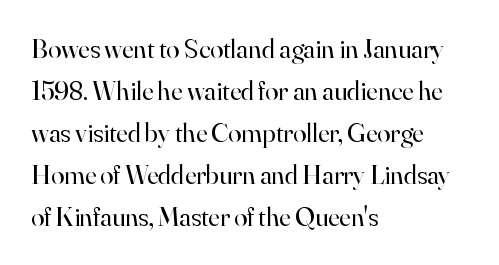
Each new line begins a customary step beneath the previous one. The passage shown is not underscored anywhere. Weight: not bold — regular or lighter. Nope, not italic — everything's standing straight. A classic flush-left, rag-right setting is used for this passage.
